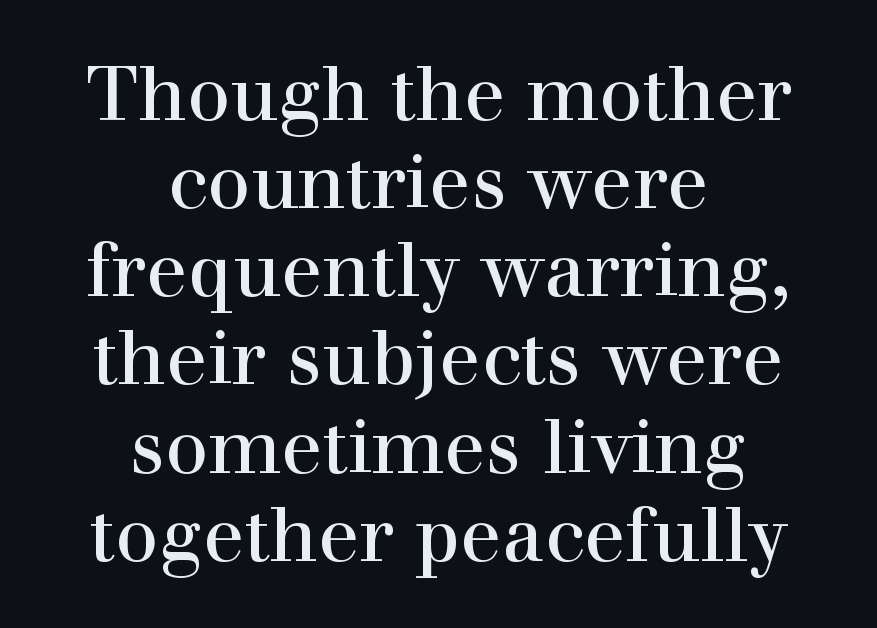
In terms of posture, this sample is upright. Nobody drew a line under any word here. Short and long lines alike share a common midpoint. Weight: regular or lighter. Are there feet on the stems? There are — it's a serif. Standard letterfit; no display-style spreading of the glyphs.
